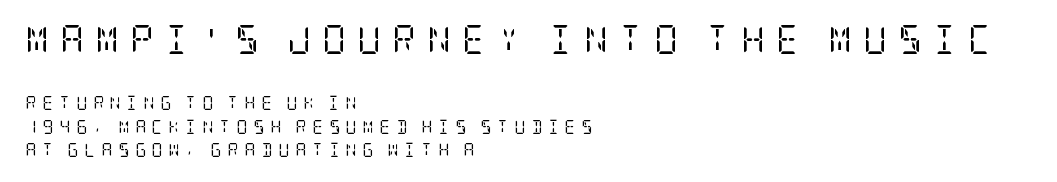
The area under the type is left untouched. The letters stand straight up with perfectly vertical stems. The weight would be labelled regular, book, light, or lighter still. Typeset ragged right — the left edge is the straight one. The face used here is rendered with a markedly widened letterfit.
